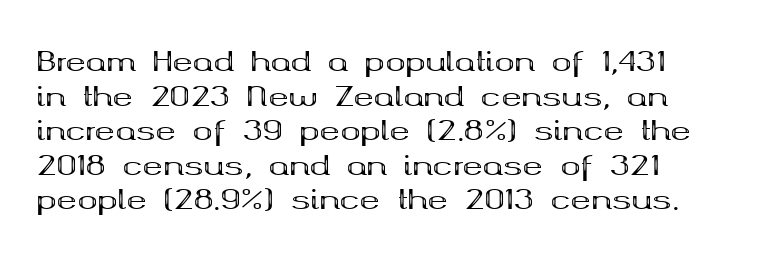
{"italic": "no", "bold": "yes", "underline": "no", "align": "left", "line_spacing": "normal", "line_spacing_ratio": 1.28, "letter_spacing": "normal", "letter_spacing_em": 0.0, "glyph_px": 27}
